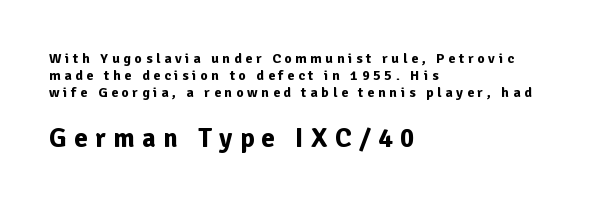
Q: Is the text bold? A: Yes.
Q: Is the text italic (slanted)? A: No, it is upright.
Q: Is the text underlined? A: No.
Q: How is the paragraph aligned? A: Left-aligned.
Q: Is the spacing between letters normal or unusually wide? A: Unusually wide.
Q: Which block of text is set in a larger size, the first (top) or the second (bottom)? A: The second (bottom) one.
